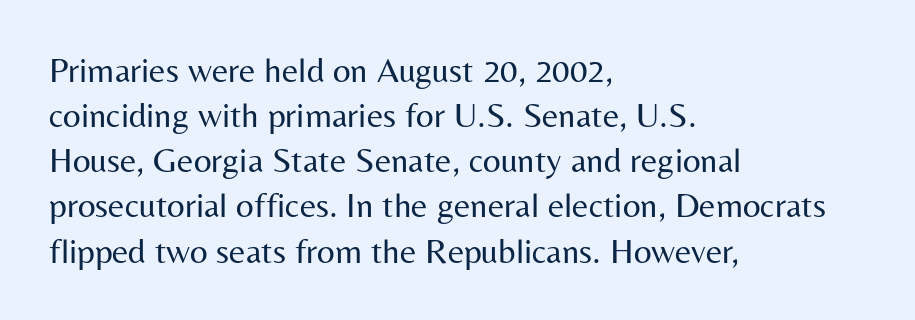
Q: Is the text bold? A: No.
Q: Is the text italic (slanted)? A: No, it is upright.
Q: Is the typeface a serif or a sans-serif typeface? A: Sans-serif.
Q: Is the text underlined? A: No.
Q: How is the paragraph aligned? A: Left-aligned.
Q: Is the spacing between letters normal or unusually wide? A: Normal.
Q: Is the spacing between lines tight, normal or loose? A: Normal.
Q: Width (condensed, normal, or wide)? A: Normal.
Q: Stroke contrast? A: Medium.
Q: x-height? A: Medium.
Q: Monospaced? A: No.
